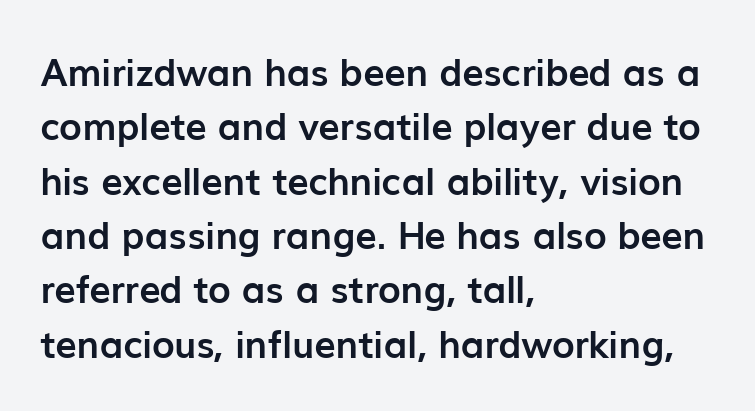
The image shows 38 px semibold sans-serif type, upright; set left-aligned, normal line spacing (1.43x), normal letter spacing, not underlined; low stroke contrast and a medium x-height.
